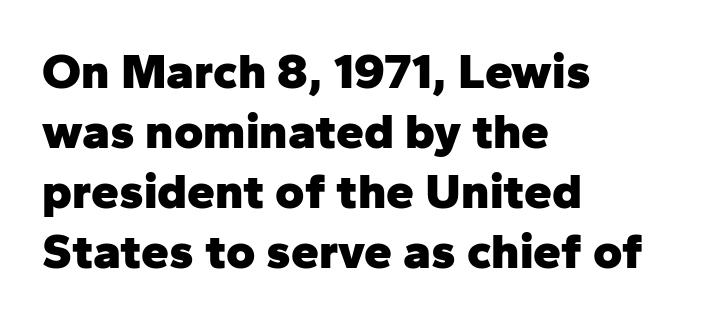
{"serif": "no", "italic": "no", "bold": "yes", "weight": "heavy", "width": "normal", "stroke_contrast": "low", "x_height": "medium", "monospaced": "no", "underline": "no", "align": "left", "line_spacing_ratio": 1.2, "letter_spacing": "normal", "letter_spacing_em": 0.0, "glyph_px": 50}
